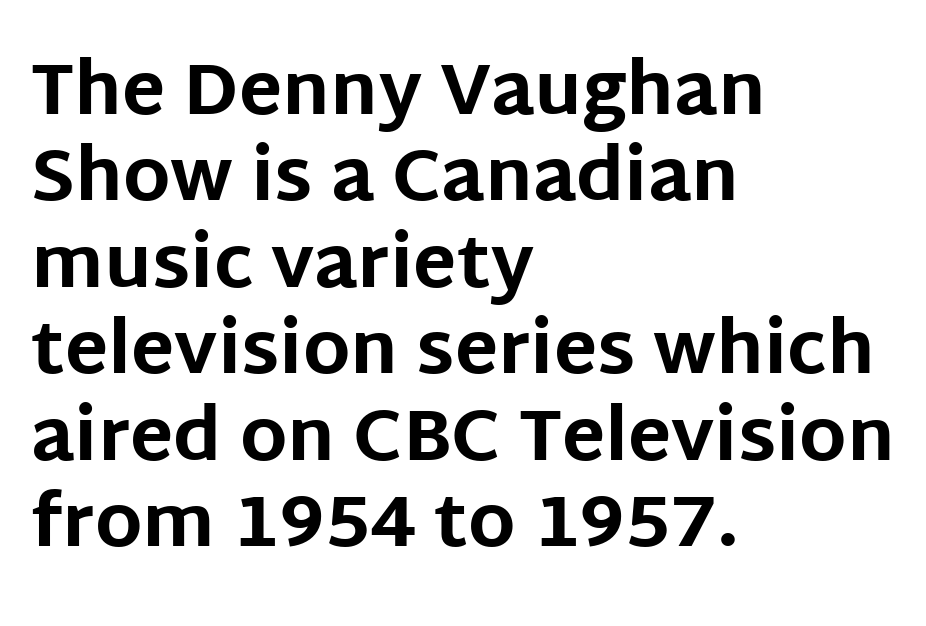
The image shows 72 px bold sans-serif type, upright; set left-aligned, line spacing 1.2x, normal letter spacing, not underlined; low stroke contrast and a large x-height.
